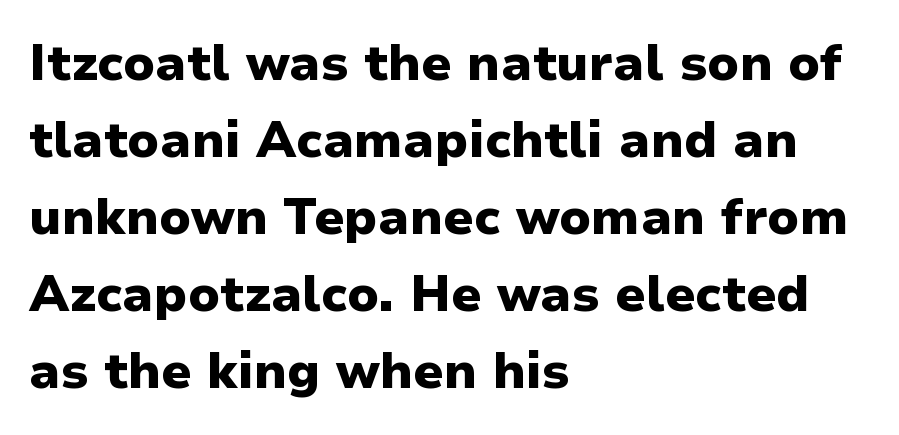
Q: Is the text bold? A: Yes.
Q: Is the text italic (slanted)? A: No, it is upright.
Q: Is the typeface a serif or a sans-serif typeface? A: Sans-serif.
Q: Is the text underlined? A: No.
Q: How is the paragraph aligned? A: Left-aligned.
Q: Is the spacing between letters normal or unusually wide? A: Normal.
Q: Is the spacing between lines tight, normal or loose? A: Normal.
Q: Width (condensed, normal, or wide)? A: Normal.
Q: Stroke contrast? A: Low.
Q: x-height? A: Medium.
Q: Monospaced? A: No.
